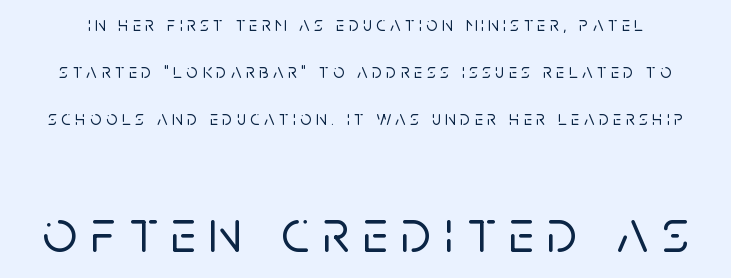
The image shows 61 px sans-serif type, upright; set loose line spacing (2.35x), unusually wide letter spacing (+0.22 em), not underlined; the second (bottom) block is 3.05x larger; low stroke contrast and a large x-height.
